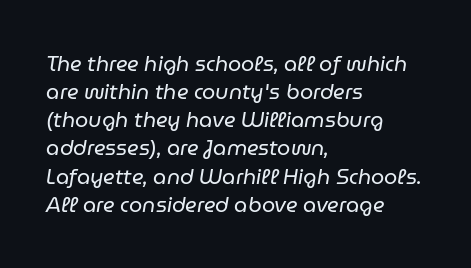
{"italic": "yes", "lean": "right", "slant_degrees": 9, "bold": "no", "underline": "no", "align": "left", "line_spacing": "normal", "line_spacing_ratio": 1.34, "letter_spacing": "normal", "letter_spacing_em": 0.0, "glyph_px": 21}
